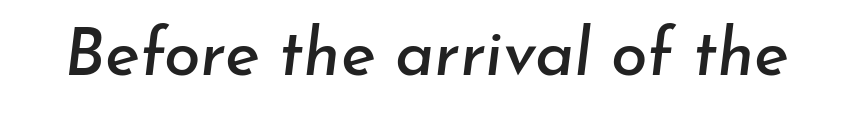
The image shows 66 px text type, italic (leaning right); set normal letter spacing, not underlined; low stroke contrast and a small x-height.
